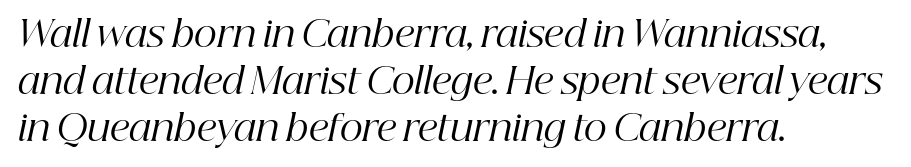
An italicized treatment has been applied to the whole sample. The rag falls on the right side of this text block. Look at the tracking — it's just the regular setting, nothing added. Compared with a typical body face, this is equally light or lighter still.
